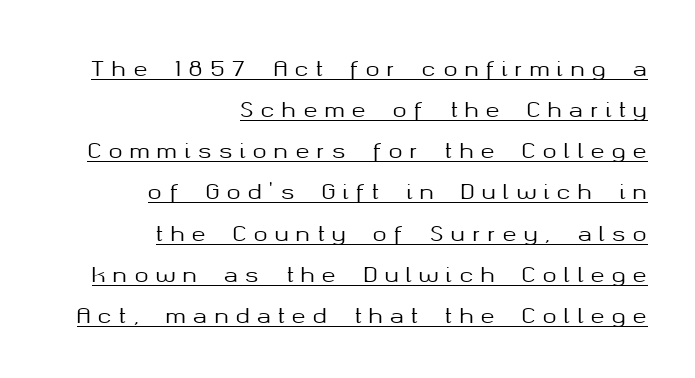
All the whitespace from short lines collects on the left. Between one letter and the next there's a generous, obvious gap. One glance says open: line gaps are wider than usual. Upright lettering throughout.
